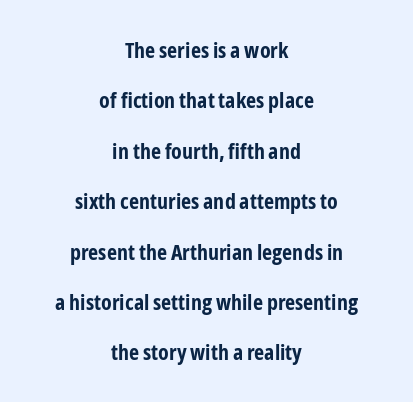
The image shows 22 px bold type, upright; set centered, loose line spacing (2.29x), normal letter spacing, not underlined.
